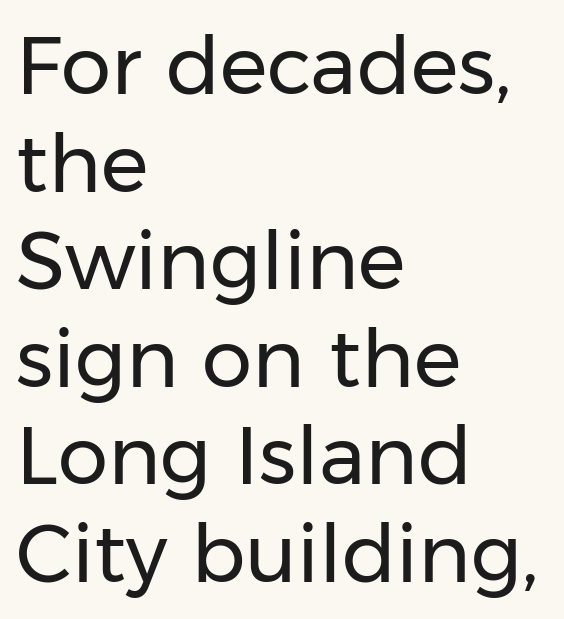
{"serif": "no", "italic": "no", "bold": "no", "weight": "regular", "width": "normal", "stroke_contrast": "low", "x_height": "medium", "monospaced": "no", "underline": "no", "align": "left", "line_spacing_ratio": 1.22, "letter_spacing": "normal", "letter_spacing_em": 0.0, "glyph_px": 80}
